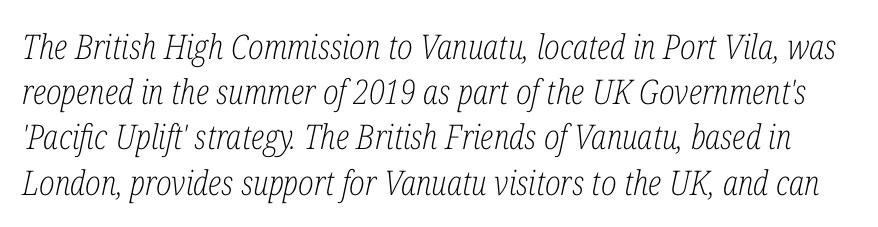
The image shows 34 px light, condensed serif type, italic (leaning right); set normal line spacing (1.33x), normal letter spacing, not underlined; low stroke contrast and a medium x-height.
